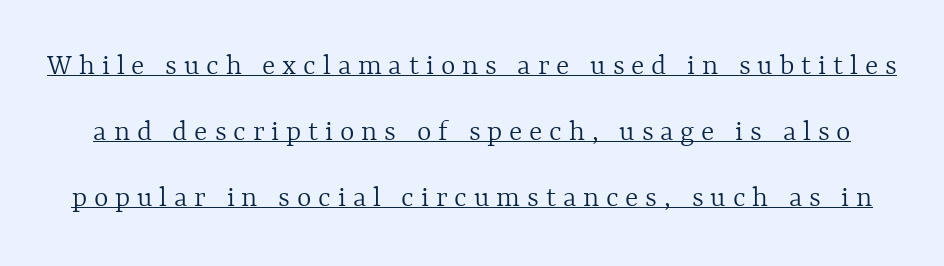
The image shows 31 px light type, upright; set loose line spacing (2.13x), unusually wide letter spacing (+0.22 em), underlined; a medium x-height.
